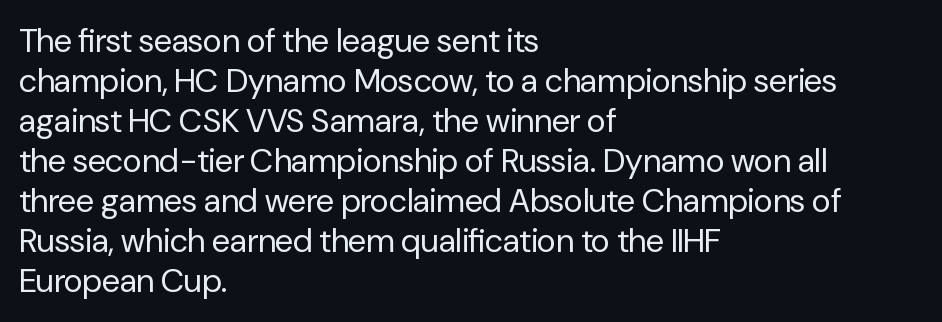
Q: Is the text bold? A: No.
Q: Is the text italic (slanted)? A: No, it is upright.
Q: Is the typeface a serif or a sans-serif typeface? A: Sans-serif.
Q: Is the text underlined? A: No.
Q: How is the paragraph aligned? A: Left-aligned.
Q: Is the spacing between letters normal or unusually wide? A: Normal.
Q: Width (condensed, normal, or wide)? A: Normal.
Q: Stroke contrast? A: Low.
Q: x-height? A: Medium.
Q: Monospaced? A: No.
